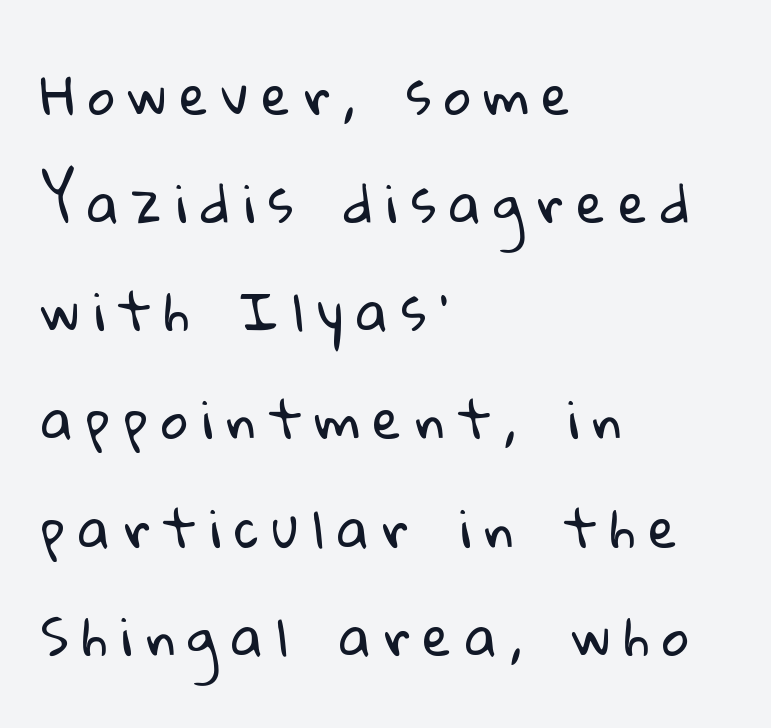
Glyph-to-glyph distance is far greater than everyday printed text. Heft: none added — not bold. Is there much room between lines? Yes — plenty of vertical air separates them. This sample has the flowing, uneven cadence of proportional lettering.
